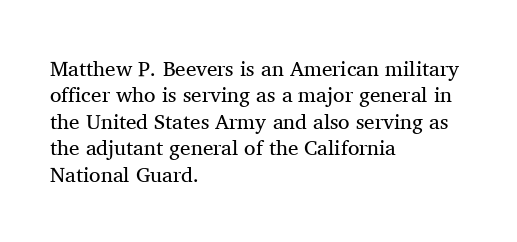
The image shows 21 px text type, upright; set left-aligned, normal line spacing (1.26x), normal letter spacing, not underlined.
